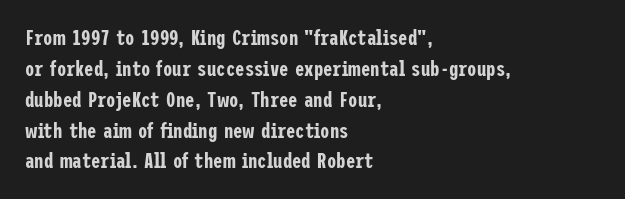
There is no visible air inserted between adjacent glyphs. Alignment: flush left. The words here are not underlined. The axis of the letterforms is exactly vertical. The designer left line spacing at the default.
